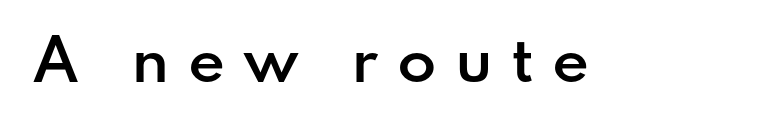
Q: Is the text bold? A: Semi-bold.
Q: Is the text italic (slanted)? A: No, it is upright.
Q: Is the typeface a serif or a sans-serif typeface? A: Sans-serif.
Q: Is the text underlined? A: No.
Q: Is the spacing between letters normal or unusually wide? A: Unusually wide.
Q: Width (condensed, normal, or wide)? A: Normal.
Q: Stroke contrast? A: Low.
Q: x-height? A: Small.
Q: Monospaced? A: No.
